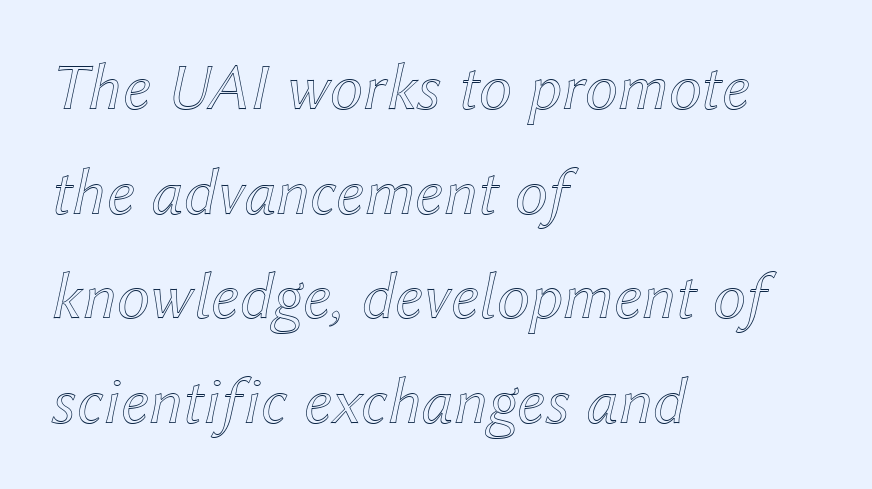
The image shows 67 px text type, italic (leaning right); set left-aligned, normal line spacing (1.56x), normal letter spacing, not underlined; a medium x-height.
